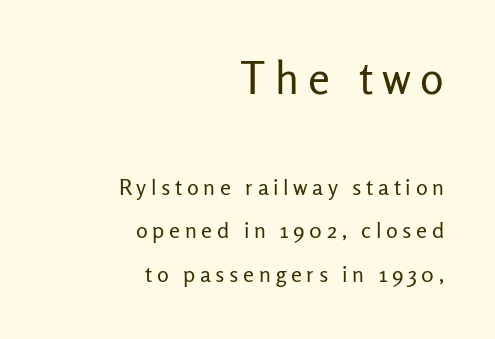
{"serif": "no", "italic": "no", "bold": "no", "weight": "regular", "width": "normal", "stroke_contrast": "low", "x_height": "medium", "monospaced": "no", "underline": "no", "align": "right", "line_spacing": "loose", "line_spacing_ratio": 1.97, "letter_spacing": "wide", "letter_spacing_em": 0.21, "larger_block": "first", "size_ratio": 2.0, "glyph_px": 44}
